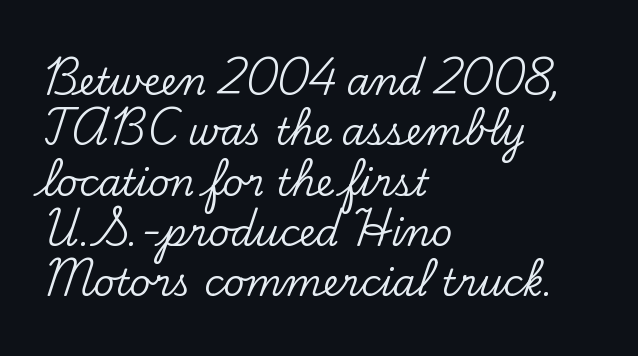
{"serif": "yes", "width": "normal", "stroke_contrast": "low", "x_height": "small", "monospaced": "no", "underline": "no", "align": "left", "line_spacing": "normal", "line_spacing_ratio": 1.36, "letter_spacing": "normal", "letter_spacing_em": 0.0, "glyph_px": 37}
